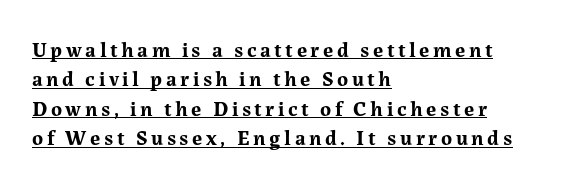
Q: Is the text bold? A: Yes.
Q: Is the text italic (slanted)? A: No, it is upright.
Q: Is the text underlined? A: Yes.
Q: How is the paragraph aligned? A: Left-aligned.
Q: Is the spacing between lines tight, normal or loose? A: Normal.
